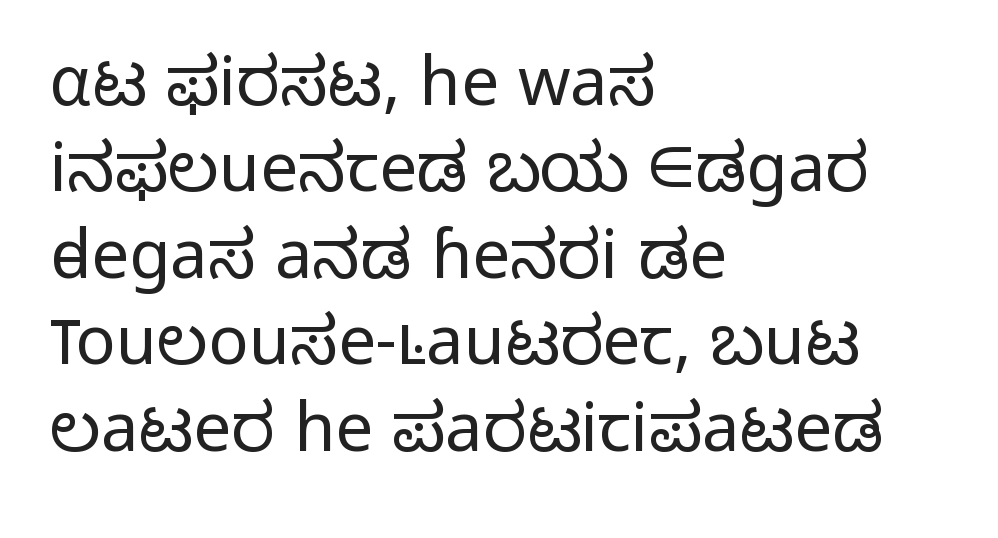
Q: Is the text bold? A: No.
Q: Is the text italic (slanted)? A: No, it is upright.
Q: Is the typeface a serif or a sans-serif typeface? A: Sans-serif.
Q: Is the text underlined? A: No.
Q: How is the paragraph aligned? A: Left-aligned.
Q: Is the spacing between letters normal or unusually wide? A: Normal.
Q: Is the spacing between lines tight, normal or loose? A: Normal.
Q: Width (condensed, normal, or wide)? A: Normal.
Q: Stroke contrast? A: Low.
Q: x-height? A: Medium.
Q: Monospaced? A: No.
